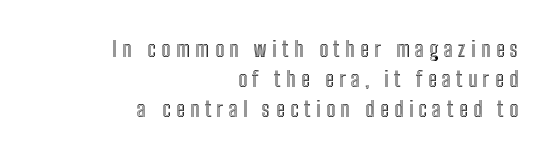
{"italic": "no", "underline": "no", "align": "right", "line_spacing": "normal", "line_spacing_ratio": 1.42, "letter_spacing": "wide", "letter_spacing_em": 0.26, "glyph_px": 21}
